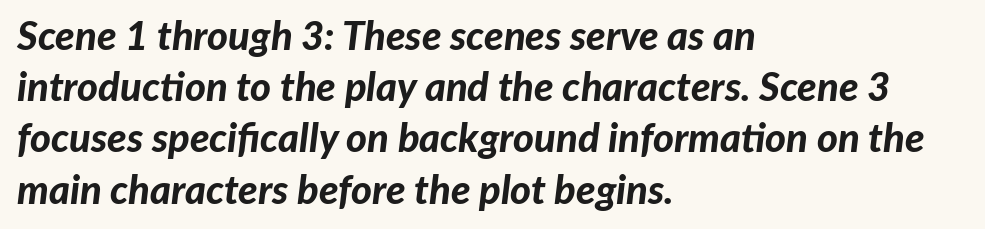
{"italic": "yes", "lean": "right", "slant_degrees": 7, "bold": "yes", "weight": "bold", "width": "normal", "stroke_contrast": "low", "x_height": "medium", "monospaced": "no", "underline": "no", "align": "left", "line_spacing": "normal", "line_spacing_ratio": 1.28, "letter_spacing": "normal", "letter_spacing_em": 0.0, "glyph_px": 40}
